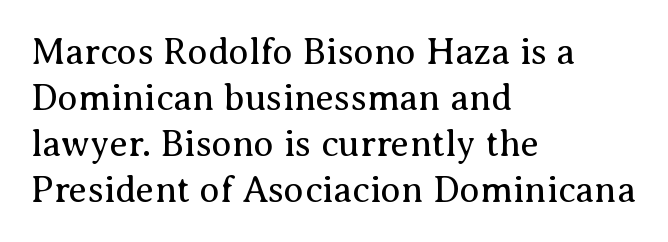
The image shows 37 px regular-weight serif type, upright; set left-aligned, line spacing 1.24x, normal letter spacing, not underlined; medium stroke contrast and a medium x-height.
